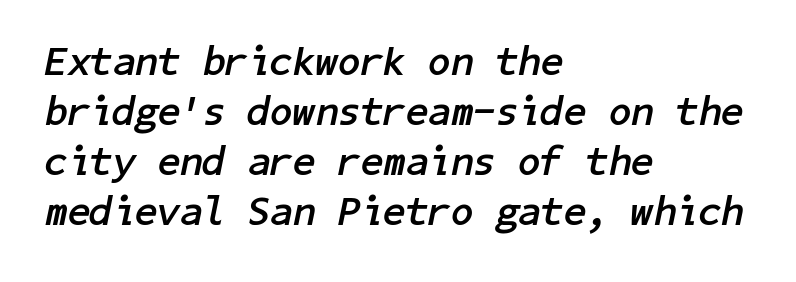
{"italic": "yes", "lean": "right", "slant_degrees": 11, "bold": "yes", "weight": "semibold", "width": "normal", "stroke_contrast": "low", "x_height": "medium", "underline": "no", "align": "left", "line_spacing_ratio": 1.22, "letter_spacing": "normal", "letter_spacing_em": 0.0, "glyph_px": 41}
